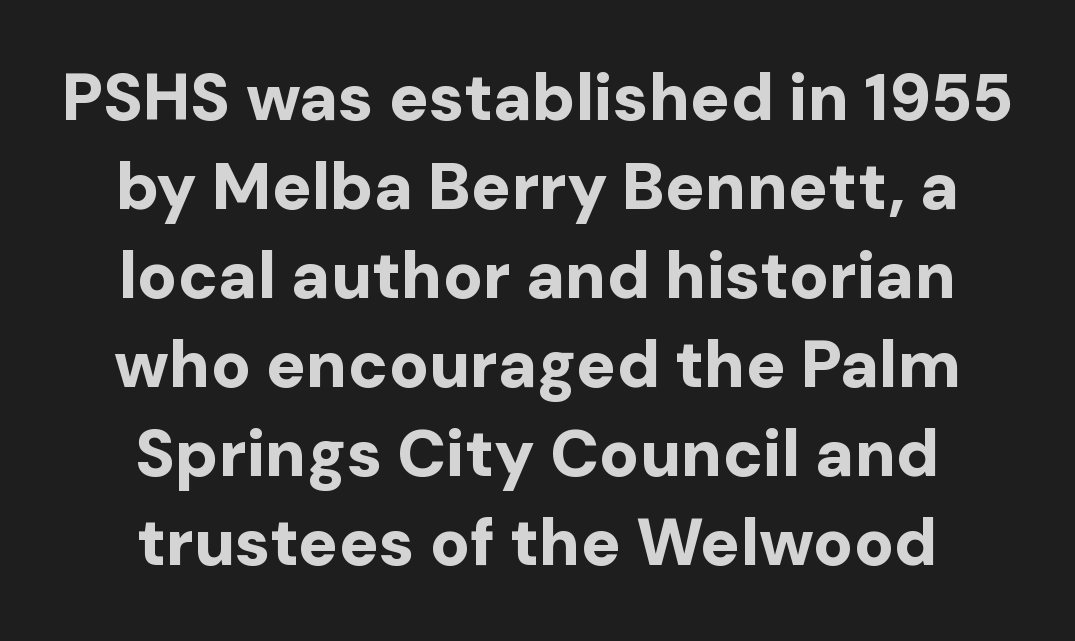
The image shows 66 px bold sans-serif type, upright; set centered, normal line spacing (1.35x), normal letter spacing, not underlined; low stroke contrast and a medium x-height.
